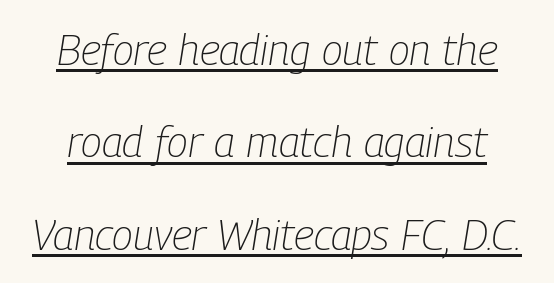
The image shows 43 px light, condensed type, italic (leaning right); set loose line spacing (2.15x), normal letter spacing, underlined; low stroke contrast and a medium x-height.
